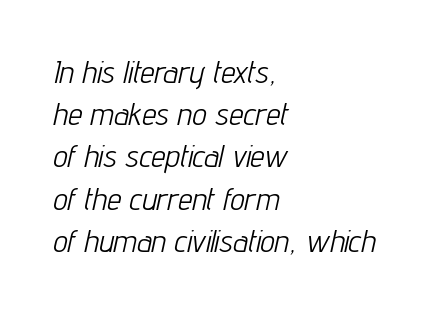
Q: Is the text bold? A: No.
Q: Is the text italic (slanted)? A: Yes, it leans right by about 12 degrees.
Q: Is the text underlined? A: No.
Q: How is the paragraph aligned? A: Left-aligned.
Q: Is the spacing between letters normal or unusually wide? A: Normal.
Q: Is the spacing between lines tight, normal or loose? A: Normal.
Q: Width (condensed, normal, or wide)? A: Condensed.
Q: Stroke contrast? A: Low.
Q: x-height? A: Medium.
Q: Monospaced? A: No.
